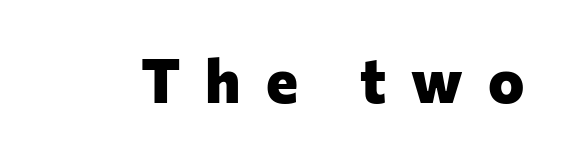
{"serif": "no", "italic": "no", "bold": "yes", "weight": "heavy", "width": "normal", "stroke_contrast": "low", "x_height": "medium", "monospaced": "no", "underline": "no", "letter_spacing": "wide", "letter_spacing_em": 0.41, "glyph_px": 61}
